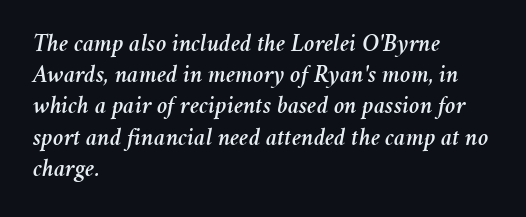
Successive baselines arrive at the customary interval. Nothing unusual about the tracking: characters are spaced as the font intends. Quick note: italic. The typesetter chose a ragged-right arrangement here.
